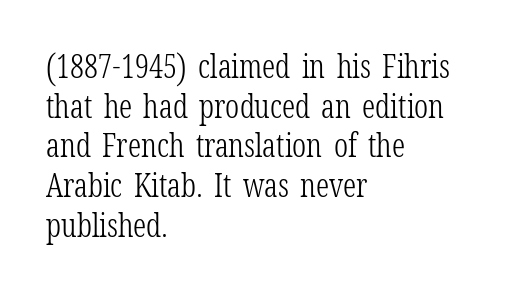
{"serif": "yes", "italic": "no", "bold": "no", "weight": "light", "width": "condensed", "stroke_contrast": "low", "x_height": "medium", "monospaced": "no", "underline": "no", "align": "left", "line_spacing_ratio": 1.24, "letter_spacing": "normal", "letter_spacing_em": 0.0, "glyph_px": 32}
